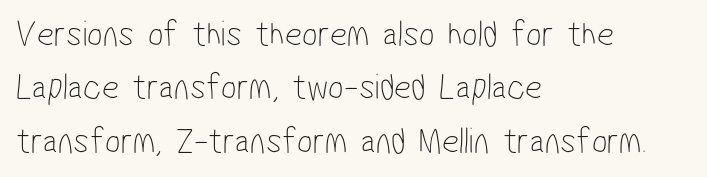
Q: Is the text bold? A: No.
Q: Is the typeface a serif or a sans-serif typeface? A: Sans-serif.
Q: Is the text underlined? A: No.
Q: How is the paragraph aligned? A: Left-aligned.
Q: Is the spacing between letters normal or unusually wide? A: Normal.
Q: Is the spacing between lines tight, normal or loose? A: Normal.
Q: Width (condensed, normal, or wide)? A: Condensed.
Q: Stroke contrast? A: Low.
Q: x-height? A: Medium.
Q: Monospaced? A: No.
